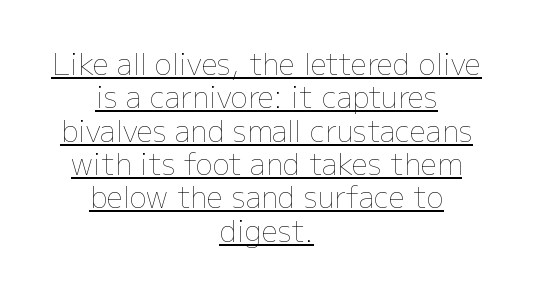
Q: Is the text bold? A: No.
Q: Is the text italic (slanted)? A: No, it is upright.
Q: Is the text underlined? A: Yes.
Q: How is the paragraph aligned? A: Centered.
Q: Is the spacing between letters normal or unusually wide? A: Normal.
Q: Is the spacing between lines tight, normal or loose? A: Tight.
Q: Width (condensed, normal, or wide)? A: Normal.
Q: Stroke contrast? A: Low.
Q: x-height? A: Medium.
Q: Monospaced? A: No.
